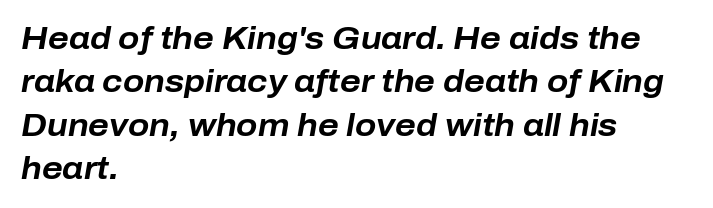
Q: Is the text bold? A: Yes.
Q: Is the text italic (slanted)? A: Yes, it leans right by about 10 degrees.
Q: Is the text underlined? A: No.
Q: How is the paragraph aligned? A: Left-aligned.
Q: Is the spacing between letters normal or unusually wide? A: Normal.
Q: Is the spacing between lines tight, normal or loose? A: Normal.
Q: Width (condensed, normal, or wide)? A: Normal.
Q: Stroke contrast? A: Low.
Q: x-height? A: Medium.
Q: Monospaced? A: No.
